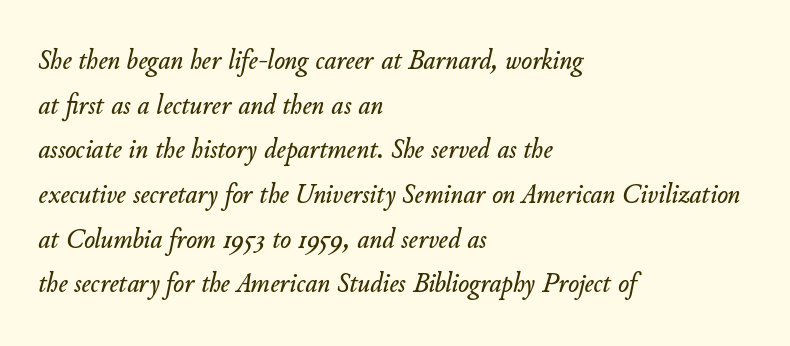
Default kerning and tracking; the words read as compact shapes. The letters are slanted; this is an italic face. Does the copy run flush right? No — it runs flush left. The passage shown is not underscored anywhere.
